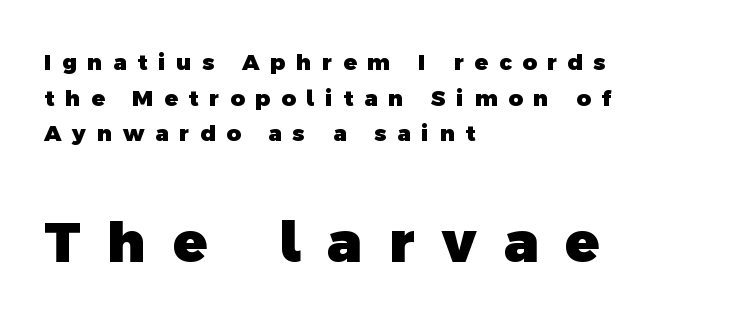
The image shows 56 px heavy sans-serif type; set left-aligned, normal line spacing (1.62x), unusually wide letter spacing (+0.49 em), not underlined; the second (bottom) block is 2.55x larger; a medium x-height.
